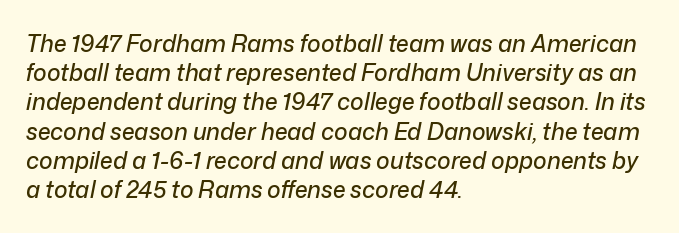
Visually the block forms a straight wall on the left and a jagged coastline on the right. Spacing between characters is what you'd get straight out of the box. There's an unmistakable incline to the writing here. Has an underline been added? It has not.
